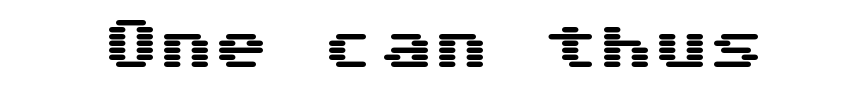
The rendering shows plain stroke endings on the letterforms — a sans-serif design. Does the lettering tilt? It doesn't — this is upright. Looks like terminal output: every glyph gets an equal slot. Nothing unusual about the tracking: characters are spaced as the font intends. The strip under each line holds only bare page.
